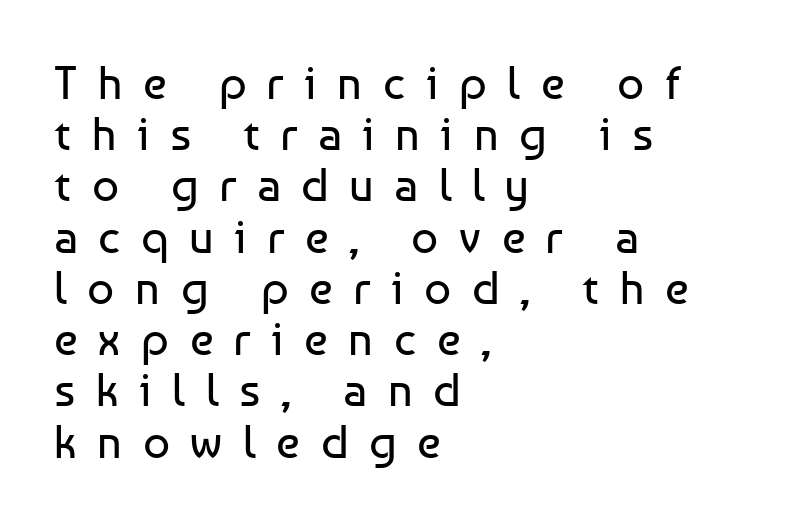
No word sits above an underline. When letters stand straight like this, we call the style roman or upright. This sample is left-justified, so line endings fall wherever the words run out. Summary of weight: not heavy and not bold. The face used here is a sans, in the tradition of grotesques and geometrics.
